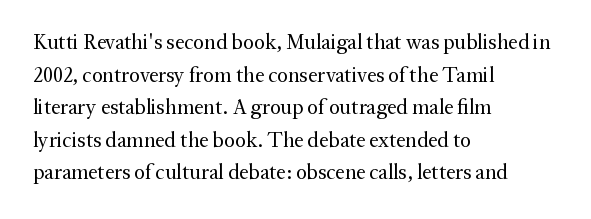
{"italic": "no", "bold": "no", "underline": "no", "align": "left", "line_spacing": "normal", "line_spacing_ratio": 1.55, "letter_spacing": "normal", "letter_spacing_em": 0.0, "glyph_px": 21}
